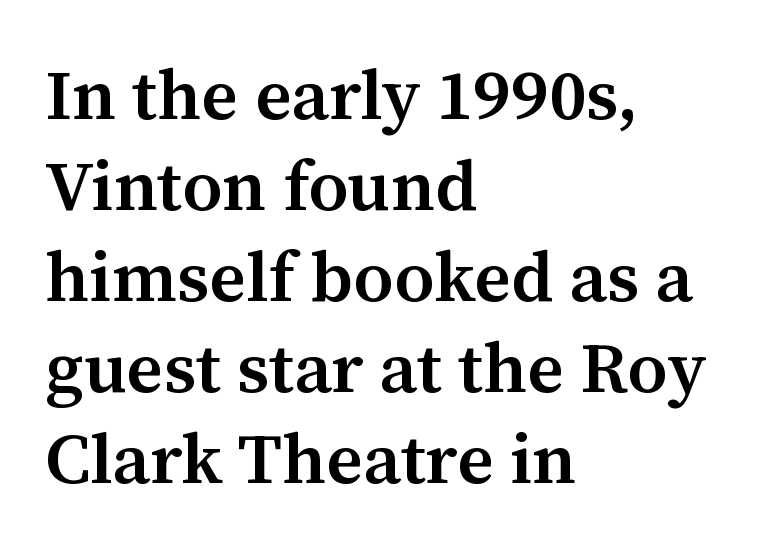
The image shows 71 px semibold serif type, upright; set left-aligned, normal line spacing (1.28x), normal letter spacing, not underlined; medium stroke contrast and a medium x-height.
